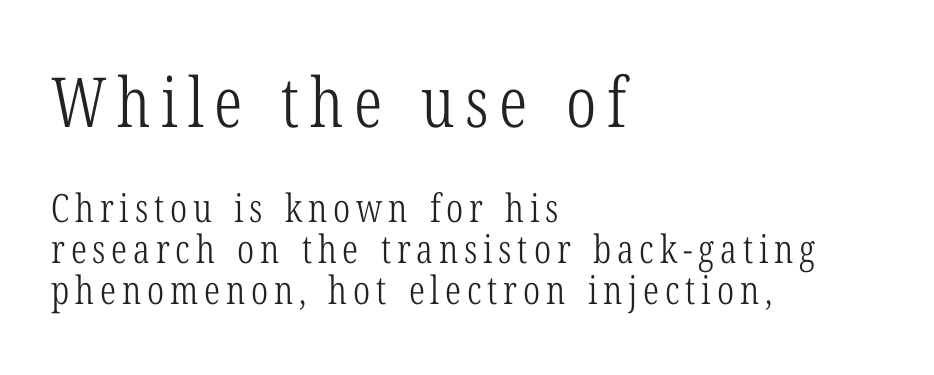
{"serif": "yes", "italic": "no", "bold": "no", "weight": "light", "width": "condensed", "stroke_contrast": "low", "x_height": "medium", "monospaced": "no", "underline": "no", "align": "left", "line_spacing": "tight", "line_spacing_ratio": 1.05, "larger_block": "first", "size_ratio": 1.77, "glyph_px": 69}
